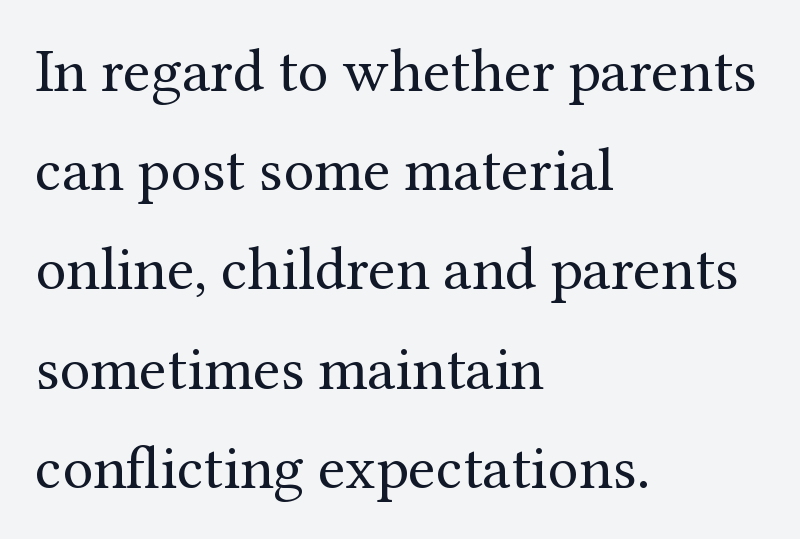
Q: Is the text bold? A: No.
Q: Is the text italic (slanted)? A: No, it is upright.
Q: Is the typeface a serif or a sans-serif typeface? A: Serif.
Q: Is the text underlined? A: No.
Q: How is the paragraph aligned? A: Left-aligned.
Q: Is the spacing between letters normal or unusually wide? A: Normal.
Q: Is the spacing between lines tight, normal or loose? A: Normal.
Q: Width (condensed, normal, or wide)? A: Normal.
Q: Stroke contrast? A: Medium.
Q: x-height? A: Medium.
Q: Monospaced? A: No.
